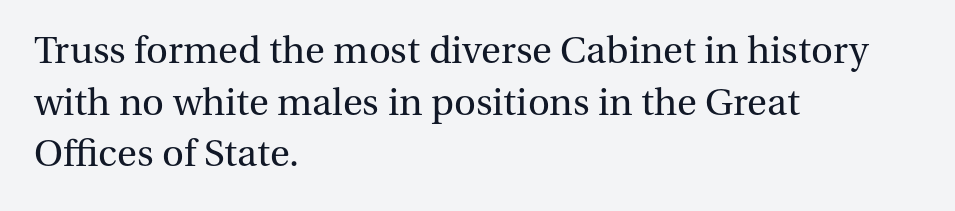
The image shows 38 px regular-weight serif type, upright; set left-aligned, normal line spacing (1.36x), normal letter spacing, not underlined; medium stroke contrast and a medium x-height.
